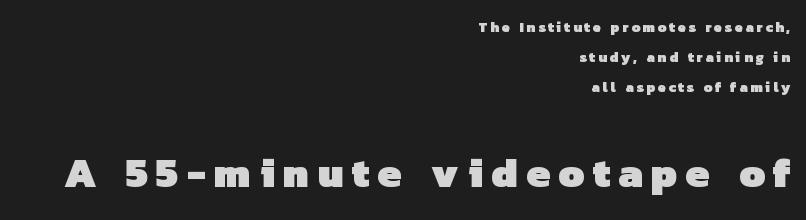
{"serif": "no", "bold": "yes", "weight": "heavy", "width": "normal", "stroke_contrast": "low", "x_height": "medium", "monospaced": "no", "underline": "no", "align": "right", "line_spacing": "loose", "line_spacing_ratio": 2.15, "letter_spacing": "wide", "letter_spacing_em": 0.2, "larger_block": "second", "size_ratio": 3.0, "glyph_px": 42}
